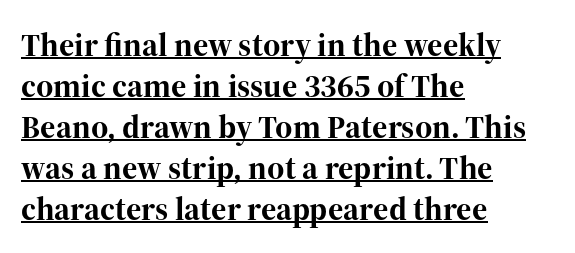
The image shows 33 px bold serif type, upright; set left-aligned, line spacing 1.24x, normal letter spacing, underlined; high stroke contrast and a medium x-height.
